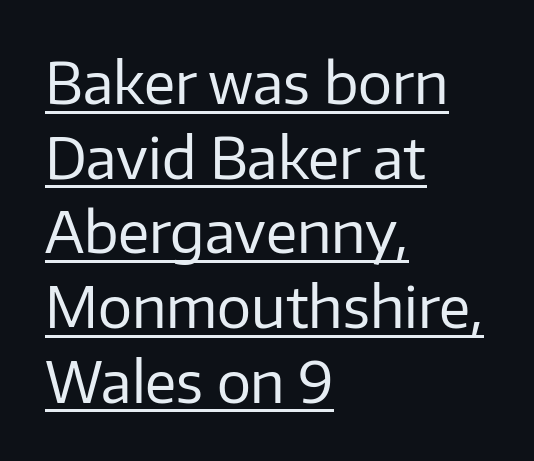
The image shows 57 px regular-weight sans-serif type, upright; set left-aligned, normal line spacing (1.31x), normal letter spacing, underlined; low stroke contrast and a medium x-height.
